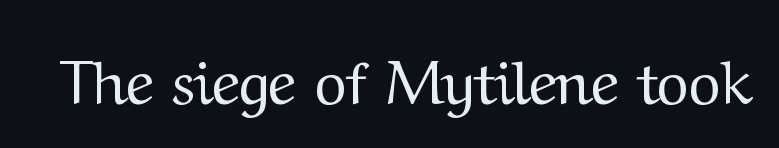
Think of a printed novel: that variable character pitch is what you see here. Unlike a clean sans, this face finishes its strokes with serifs. Compared with typical body copy, the letter spacing here is the same. Is this a heavy cut? Hardly; it is regular or lighter. When letters stand straight like this, we call the style roman or upright. The area under the type is left untouched.
